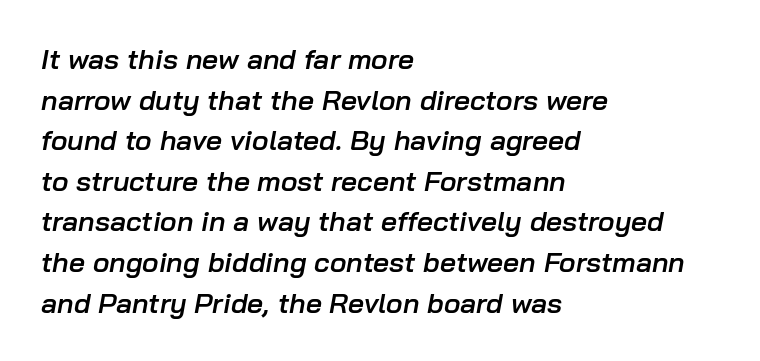
{"italic": "yes", "lean": "right", "slant_degrees": 10, "bold": "semi", "weight": "semibold", "width": "normal", "stroke_contrast": "low", "x_height": "medium", "monospaced": "no", "underline": "no", "align": "left", "line_spacing": "normal", "line_spacing_ratio": 1.45, "letter_spacing": "normal", "letter_spacing_em": 0.0, "glyph_px": 28}
